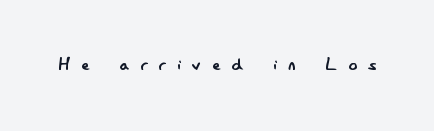
The image shows 22 px text type, upright; set unusually wide letter spacing (+0.5 em), not underlined.
